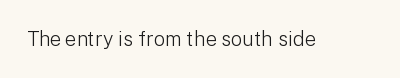
The image shows 20 px text type, upright; set normal letter spacing, not underlined.
